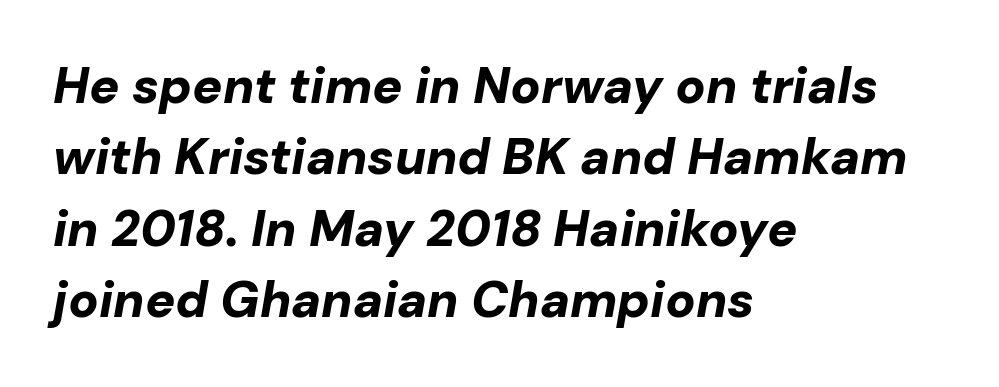
{"italic": "yes", "lean": "right", "slant_degrees": 10, "bold": "yes", "weight": "bold", "width": "normal", "stroke_contrast": "low", "x_height": "medium", "monospaced": "no", "underline": "no", "align": "left", "line_spacing": "normal", "line_spacing_ratio": 1.43, "letter_spacing": "normal", "letter_spacing_em": 0.0, "glyph_px": 50}
